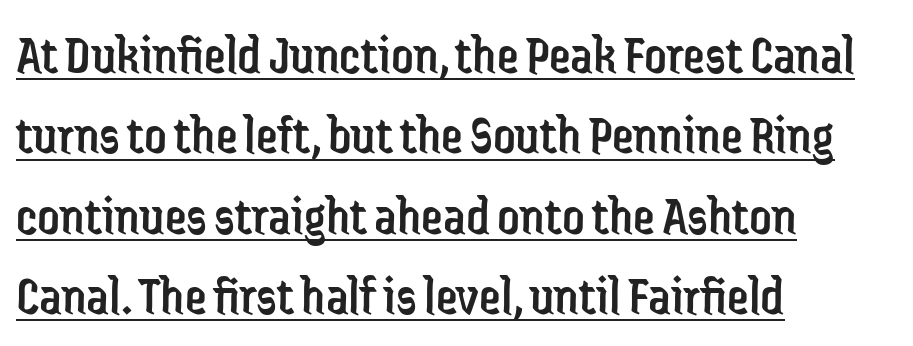
These lines were composed using upright roman letters. Regarding serifs, this sample does without them. A typesetter would call this proportional, since set widths differ per character. No extra tracking has been applied to these lines. The line-height multiplier appears to be the usual default. This sample carries an underscore along the baseline area.
